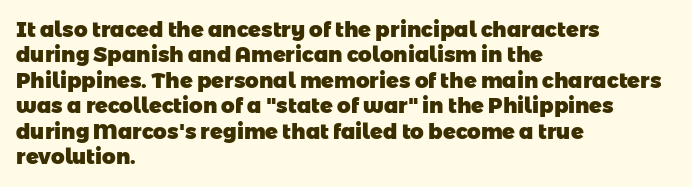
The image shows 21 px bold type; set left-aligned, line spacing 1.21x, normal letter spacing, not underlined.
